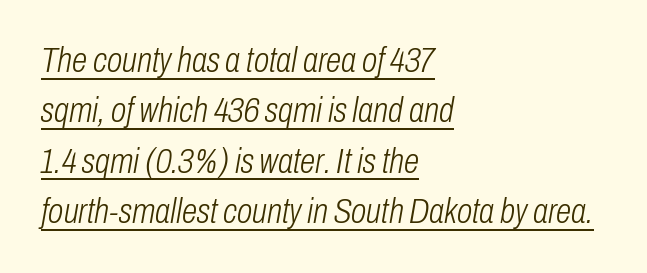
The image shows 35 px light, condensed type, italic (leaning right); set left-aligned, normal line spacing (1.44x), normal letter spacing, underlined; low stroke contrast and a medium x-height.
